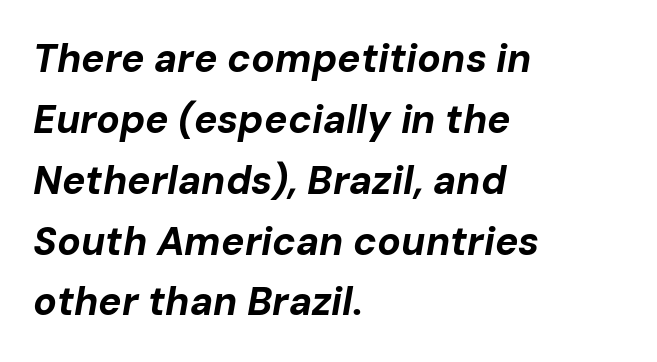
{"italic": "yes", "lean": "right", "slant_degrees": 10, "bold": "yes", "weight": "bold", "width": "normal", "stroke_contrast": "low", "x_height": "medium", "monospaced": "no", "underline": "no", "align": "left", "line_spacing": "normal", "line_spacing_ratio": 1.56, "letter_spacing": "normal", "letter_spacing_em": 0.0, "glyph_px": 39}
